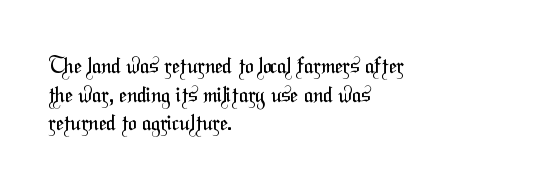
Characters follow at the spacing the type designer built in. These lines stack with their left ends in a neat column. The strip under each line holds only bare page. Each stroke keeps to a modest, everyday thickness or less.
